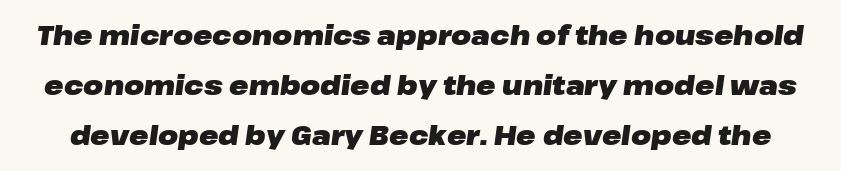
The image shows 26 px bold type, italic (leaning right); set loose line spacing (1.93x), normal letter spacing, not underlined.
